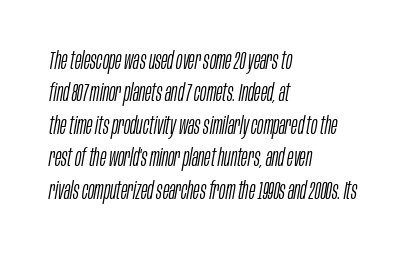
These lines are set flush left with a ragged right edge. Quick note: italic. The strip under each line holds only bare page. Line spacing here is normal. Default kerning and tracking; the words read as compact shapes.
